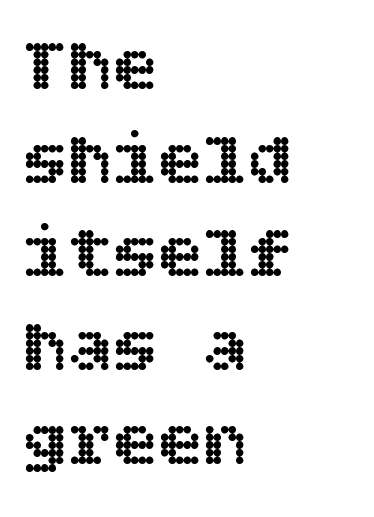
Q: Is the text italic (slanted)? A: No, it is upright.
Q: Is the text underlined? A: No.
Q: How is the paragraph aligned? A: Left-aligned.
Q: Is the spacing between letters normal or unusually wide? A: Normal.
Q: Is the spacing between lines tight, normal or loose? A: Normal.
Q: Width (condensed, normal, or wide)? A: Normal.
Q: x-height? A: Large.
